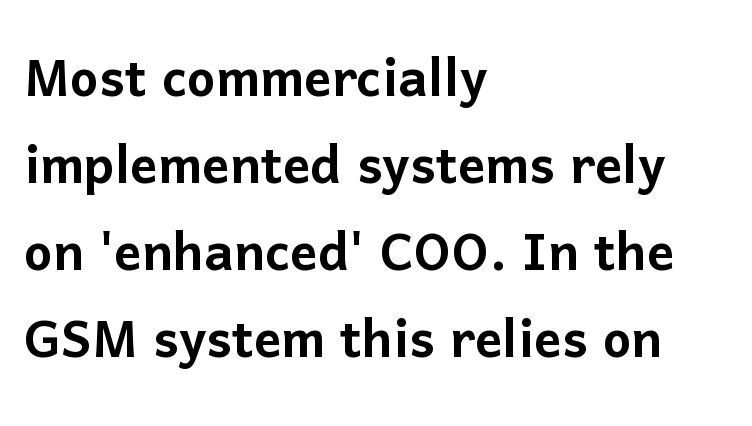
Q: Is the text italic (slanted)? A: No, it is upright.
Q: Is the typeface a serif or a sans-serif typeface? A: Sans-serif.
Q: Is the text underlined? A: No.
Q: How is the paragraph aligned? A: Left-aligned.
Q: Is the spacing between letters normal or unusually wide? A: Normal.
Q: Is the spacing between lines tight, normal or loose? A: Normal.
Q: Width (condensed, normal, or wide)? A: Normal.
Q: Stroke contrast? A: Low.
Q: x-height? A: Medium.
Q: Monospaced? A: No.
